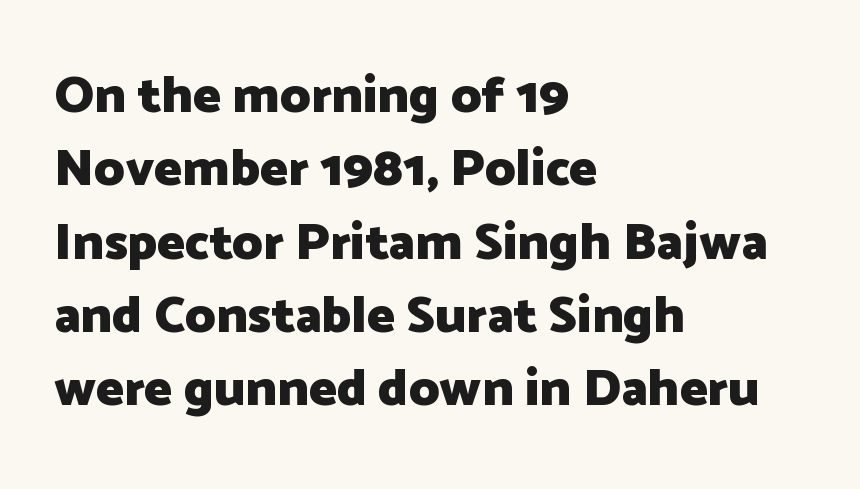
This is the regular roman posture of the typeface. The letters advance in unequal steps, a hallmark of proportional type. This sample keeps an unexceptional amount of space between lines. A clean baseline with only descenders dipping below it. Regarding serifs, this sample does without them. Thick stems and heavy bowls — unmistakably bold.
